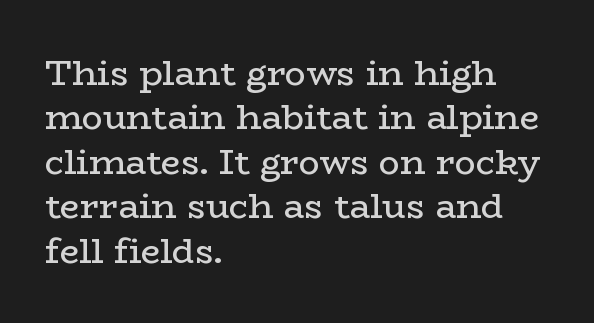
{"serif": "yes", "italic": "no", "bold": "no", "weight": "regular", "width": "wide", "stroke_contrast": "low", "x_height": "medium", "monospaced": "no", "underline": "no", "align": "left", "line_spacing": "normal", "line_spacing_ratio": 1.27, "letter_spacing": "normal", "letter_spacing_em": 0.0, "glyph_px": 35}
